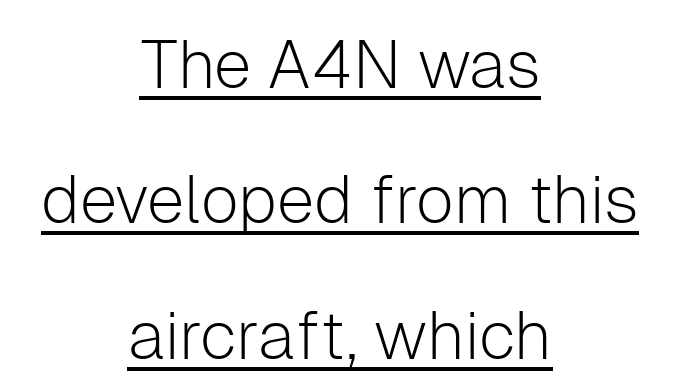
{"serif": "no", "italic": "no", "bold": "no", "weight": "light", "width": "normal", "stroke_contrast": "low", "x_height": "medium", "monospaced": "no", "underline": "yes", "align": "center", "line_spacing": "loose", "line_spacing_ratio": 2.02, "letter_spacing": "normal", "letter_spacing_em": 0.0, "glyph_px": 67}
